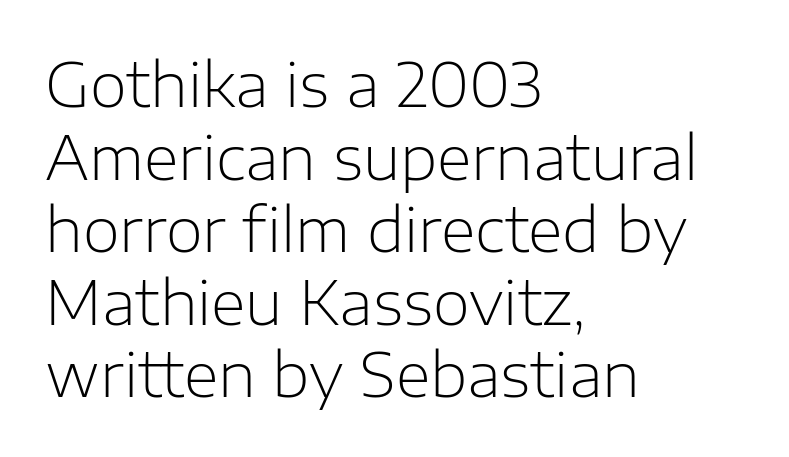
{"serif": "no", "italic": "no", "bold": "no", "weight": "light", "width": "normal", "stroke_contrast": "low", "x_height": "medium", "monospaced": "no", "underline": "no", "align": "left", "line_spacing_ratio": 1.21, "letter_spacing": "normal", "letter_spacing_em": 0.0, "glyph_px": 60}
